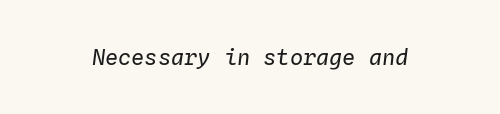
The image shows 22 px text type, italic (leaning right); set normal letter spacing, not underlined.
